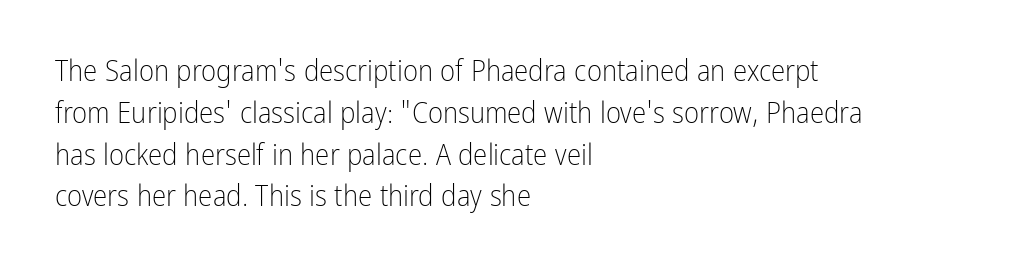
The image shows 29 px light, condensed sans-serif type, upright; set left-aligned, normal line spacing (1.44x), normal letter spacing, not underlined; low stroke contrast and a medium x-height.
